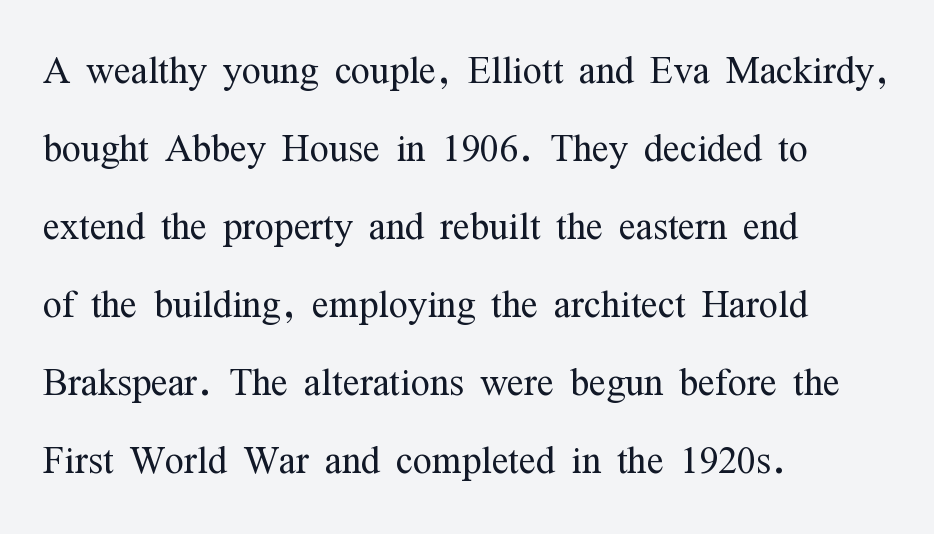
The image shows 50 px light, condensed serif type, upright; set left-aligned, normal line spacing (1.56x), normal letter spacing, not underlined; medium stroke contrast and a medium x-height.
